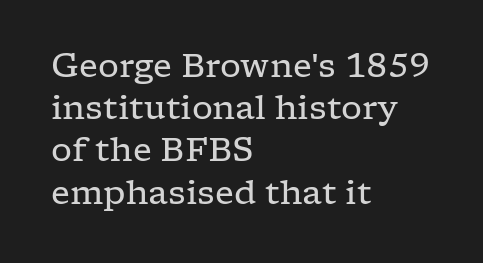
Q: Is the text bold? A: No.
Q: Is the text italic (slanted)? A: No, it is upright.
Q: Is the typeface a serif or a sans-serif typeface? A: Serif.
Q: Is the text underlined? A: No.
Q: How is the paragraph aligned? A: Left-aligned.
Q: Is the spacing between letters normal or unusually wide? A: Normal.
Q: Is the spacing between lines tight, normal or loose? A: Normal.
Q: Width (condensed, normal, or wide)? A: Wide.
Q: Stroke contrast? A: Low.
Q: x-height? A: Medium.
Q: Monospaced? A: No.
